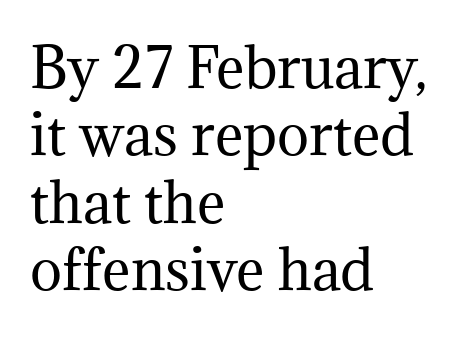
Only glyphs here, with clear space below each row. Proportional: the letters do not fall into vertical columns. The weight tops out at a normal text grade. Ascenders rise straight up at ninety degrees.
